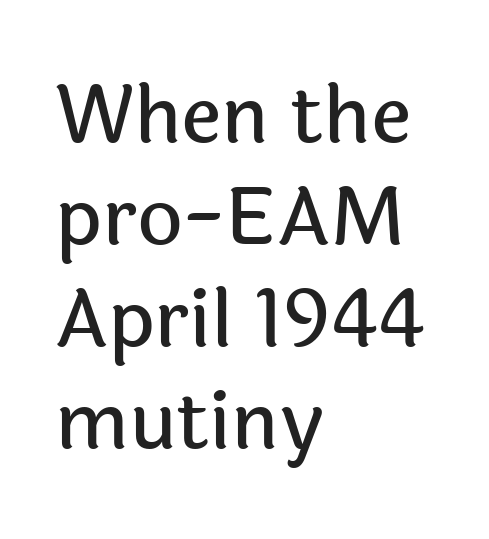
Q: Is the text italic (slanted)? A: No, it is upright.
Q: Is the typeface a serif or a sans-serif typeface? A: Sans-serif.
Q: Is the text underlined? A: No.
Q: How is the paragraph aligned? A: Left-aligned.
Q: Is the spacing between letters normal or unusually wide? A: Normal.
Q: Is the spacing between lines tight, normal or loose? A: Normal.
Q: Width (condensed, normal, or wide)? A: Normal.
Q: x-height? A: Medium.
Q: Monospaced? A: No.
